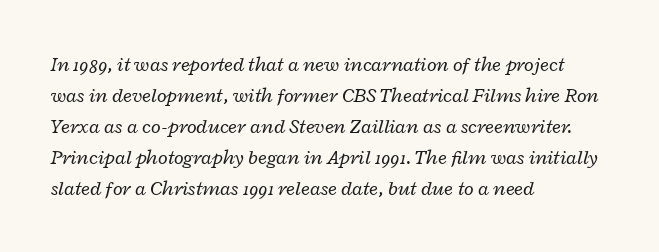
{"italic": "yes", "lean": "right", "slant_degrees": 12, "bold": "no", "underline": "no", "align": "left", "line_spacing": "normal", "line_spacing_ratio": 1.55, "letter_spacing": "normal", "letter_spacing_em": 0.0, "glyph_px": 20}
